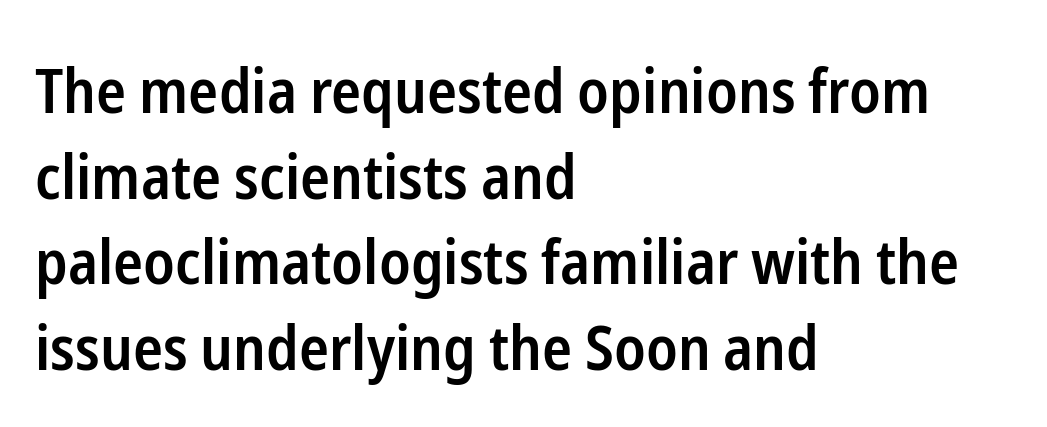
Q: Is the text bold? A: Semi-bold.
Q: Is the text italic (slanted)? A: No, it is upright.
Q: Is the typeface a serif or a sans-serif typeface? A: Sans-serif.
Q: Is the text underlined? A: No.
Q: How is the paragraph aligned? A: Left-aligned.
Q: Is the spacing between letters normal or unusually wide? A: Normal.
Q: Is the spacing between lines tight, normal or loose? A: Normal.
Q: Width (condensed, normal, or wide)? A: Condensed.
Q: Stroke contrast? A: Low.
Q: x-height? A: Medium.
Q: Monospaced? A: No.
